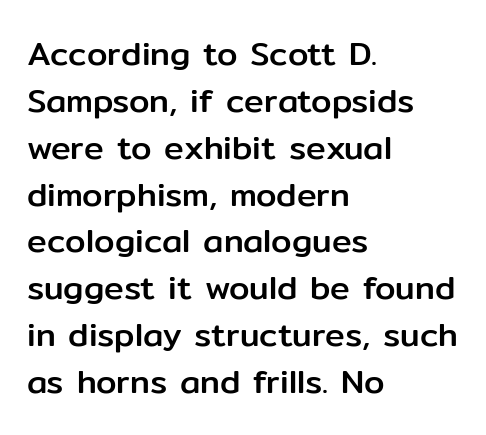
The baseline area is clear. Letterform terminals end flat and unadorned throughout the passage. The block of text has a typical density, with ordinary space between rows. Think of a printed novel: that variable character pitch is what you see here. In CSS terms this would be text-align: left. Ascenders rise straight up at ninety degrees.
